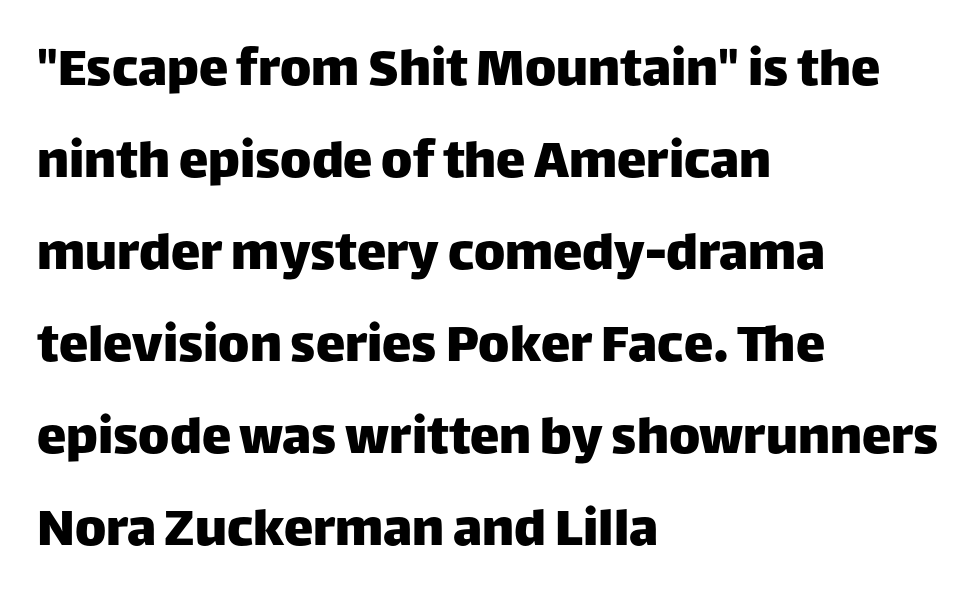
The image shows 59 px sans-serif type, upright; set left-aligned, normal line spacing (1.56x), normal letter spacing, not underlined; low stroke contrast and a large x-height.
